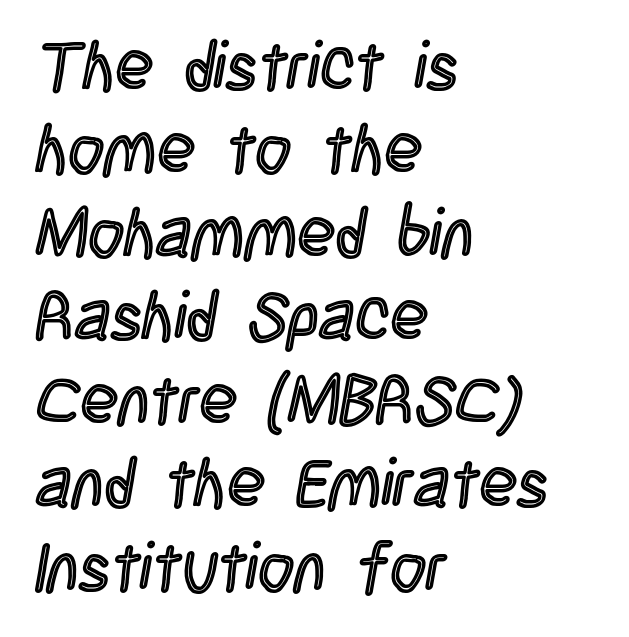
The image shows 69 px condensed type; set left-aligned, line spacing 1.21x, normal letter spacing, not underlined; a large x-height.
